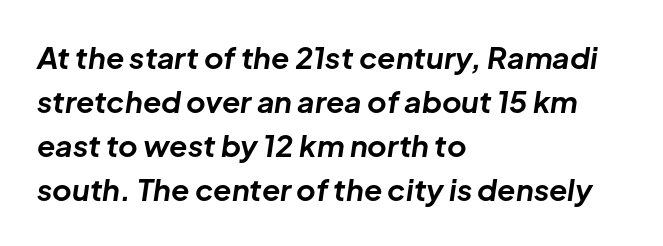
The image shows 30 px bold type, italic (leaning right); set left-aligned, normal line spacing (1.47x), normal letter spacing, not underlined; low stroke contrast and a medium x-height.
